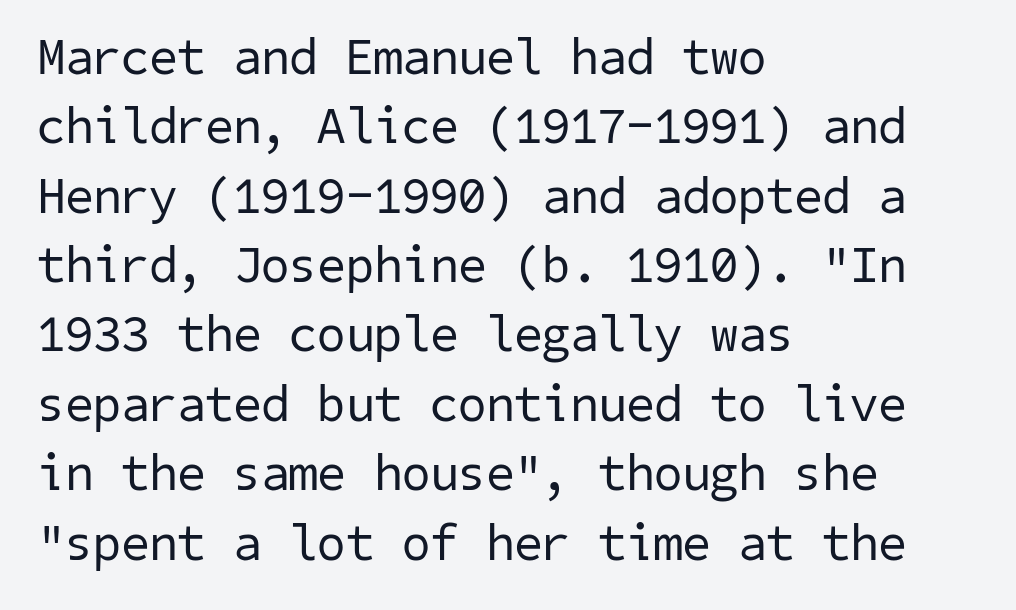
The image shows 51 px regular-weight sans-serif type; set left-aligned, normal line spacing (1.36x), normal letter spacing, not underlined; low stroke contrast and a medium x-height.
